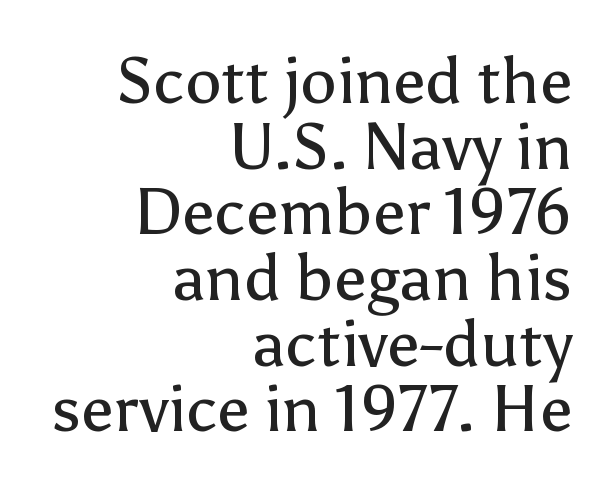
No heavy texture on the line: the type isn't bold. Glance below the letters and you will spot only blank space. The typography opts for an upright posture over an oblique one. Character widths vary here, with narrow letters taking less room than wide ones.
